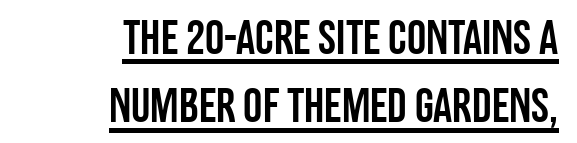
{"serif": "no", "italic": "no", "width": "condensed", "stroke_contrast": "low", "x_height": "large", "monospaced": "no", "underline": "yes", "align": "right", "line_spacing": "normal", "line_spacing_ratio": 1.42, "letter_spacing": "normal", "letter_spacing_em": 0.0, "glyph_px": 48}
